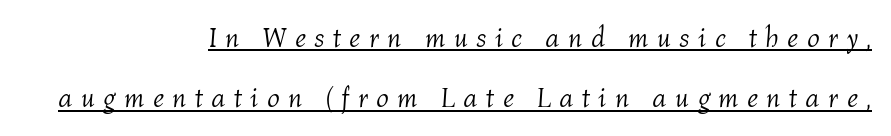
Q: Is the text bold? A: No.
Q: Is the text italic (slanted)? A: Yes, it leans right by about 4 degrees.
Q: Is the text underlined? A: Yes.
Q: How is the paragraph aligned? A: Right-aligned.
Q: Is the spacing between letters normal or unusually wide? A: Unusually wide.
Q: Is the spacing between lines tight, normal or loose? A: Loose.
Q: Width (condensed, normal, or wide)? A: Normal.
Q: Stroke contrast? A: Medium.
Q: x-height? A: Medium.
Q: Monospaced? A: No.
